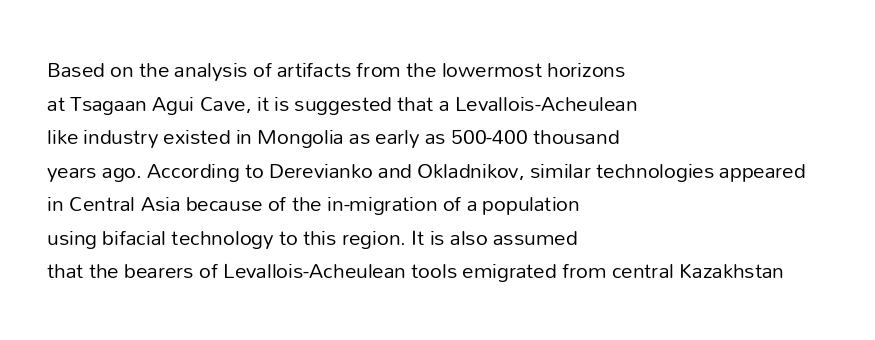
Q: Is the text bold? A: No.
Q: Is the text italic (slanted)? A: No, it is upright.
Q: Is the text underlined? A: No.
Q: How is the paragraph aligned? A: Left-aligned.
Q: Is the spacing between letters normal or unusually wide? A: Normal.
Q: Is the spacing between lines tight, normal or loose? A: Normal.
